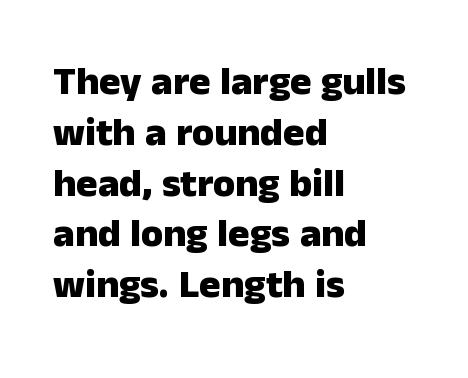
Typeset ragged right — the left edge is the straight one. How are the letters spaced? Ordinarily, with no added tracking. The glyphs are unaccompanied by any horizontal stroke below them. How heavy is the stroke? Heavy — this is a bold.
